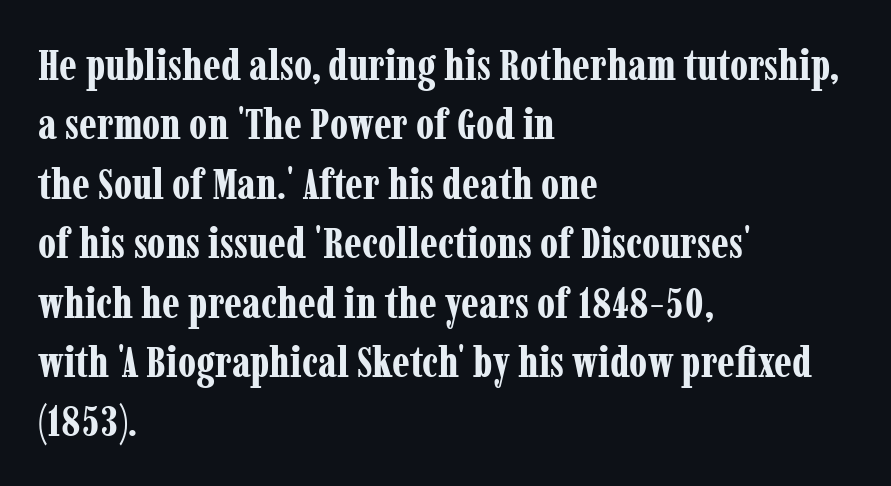
Q: Is the text bold? A: Yes.
Q: Is the text italic (slanted)? A: No, it is upright.
Q: Is the typeface a serif or a sans-serif typeface? A: Serif.
Q: Is the text underlined? A: No.
Q: How is the paragraph aligned? A: Left-aligned.
Q: Is the spacing between letters normal or unusually wide? A: Normal.
Q: Is the spacing between lines tight, normal or loose? A: Normal.
Q: Width (condensed, normal, or wide)? A: Condensed.
Q: Stroke contrast? A: Low.
Q: x-height? A: Medium.
Q: Monospaced? A: No.
